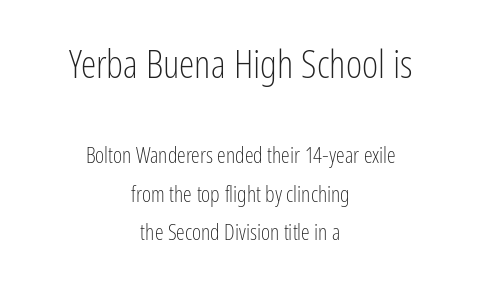
Here the designer chose a conventional face with non-uniform glyph widths. You get the large type first, then a drop to smaller type. The type is set solid horizontally, with unmodified tracking. The characters display no serif detailing; their extremities are plain. Both edges are ragged and mirror each other, which tells us the setting is centered. Heaviness? Minimal to ordinary, like unemphasized prose.
